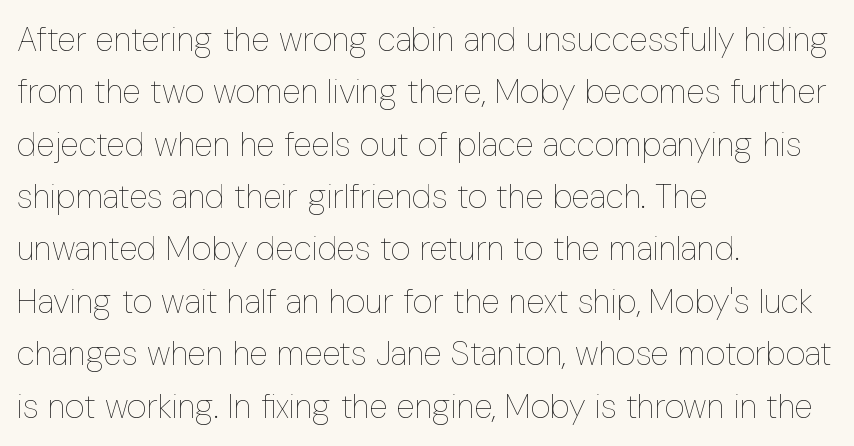
Q: Is the text bold? A: No.
Q: Is the text italic (slanted)? A: No, it is upright.
Q: Is the text underlined? A: No.
Q: How is the paragraph aligned? A: Left-aligned.
Q: Is the spacing between letters normal or unusually wide? A: Normal.
Q: Is the spacing between lines tight, normal or loose? A: Normal.
Q: Width (condensed, normal, or wide)? A: Condensed.
Q: Stroke contrast? A: Low.
Q: x-height? A: Medium.
Q: Monospaced? A: No.
